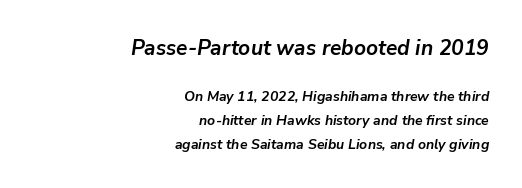
Letter spacing: default. A student would call this right alignment; a typographer would say flush right, rag left. Would a proofreader flag this as italicized? Yes. The passage shown begins with its larger block and ends with its smaller one. Set as a true bold cut, around the 700 mark. No word sits above an underline.
